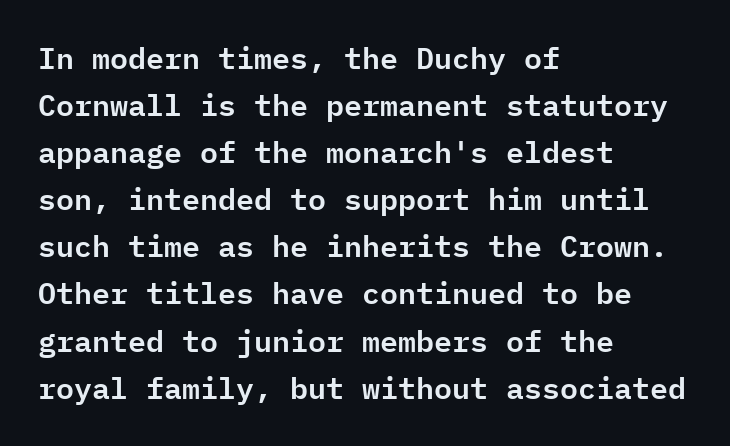
{"serif": "no", "italic": "no", "width": "normal", "stroke_contrast": "low", "x_height": "medium", "monospaced": "yes", "underline": "no", "align": "left", "line_spacing": "normal", "line_spacing_ratio": 1.57, "letter_spacing": "normal", "letter_spacing_em": 0.0, "glyph_px": 30}
